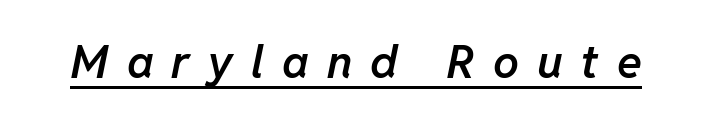
{"italic": "yes", "lean": "right", "slant_degrees": 11, "bold": "semi", "weight": "semibold", "width": "normal", "stroke_contrast": "low", "x_height": "medium", "monospaced": "no", "underline": "yes", "letter_spacing": "wide", "letter_spacing_em": 0.39, "glyph_px": 46}
